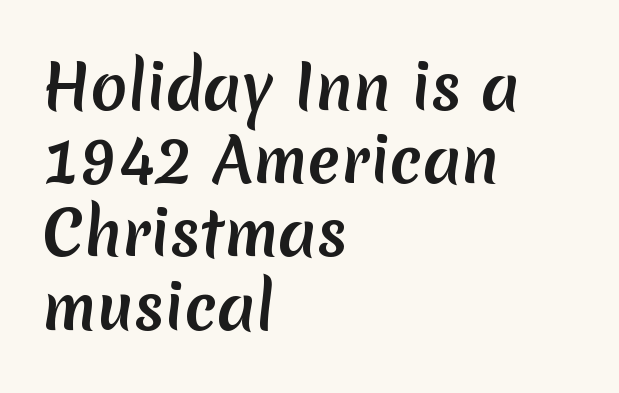
The tracking reads as untouched default to a designer's eye. Decoration check: the copy has no underline. Character widths vary here, with narrow letters taking less room than wide ones. Regarding serifs, this sample does without them. These lines are set flush left with a ragged right edge.
